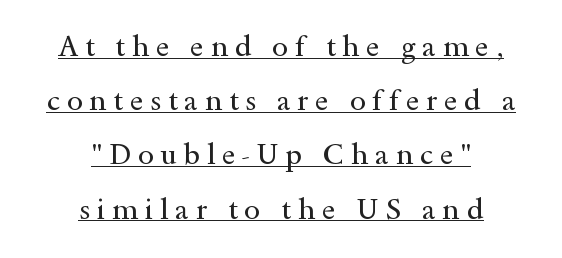
The gaps between neighbouring characters are conspicuously large. Emphasis is given by a line drawn under the lettering. The letters carry serifs — small finishing strokes at the ends of their stems. The characters are drawn with everyday or finer stroke widths.
